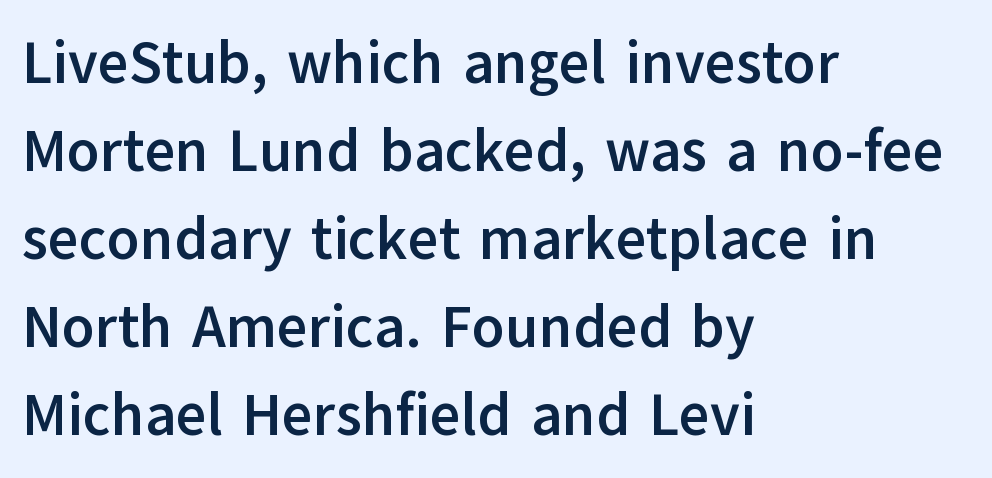
Q: Is the text bold? A: Yes.
Q: Is the text italic (slanted)? A: No, it is upright.
Q: Is the typeface a serif or a sans-serif typeface? A: Sans-serif.
Q: Is the text underlined? A: No.
Q: How is the paragraph aligned? A: Left-aligned.
Q: Is the spacing between letters normal or unusually wide? A: Normal.
Q: Is the spacing between lines tight, normal or loose? A: Normal.
Q: Width (condensed, normal, or wide)? A: Normal.
Q: Stroke contrast? A: Low.
Q: x-height? A: Medium.
Q: Monospaced? A: No.
